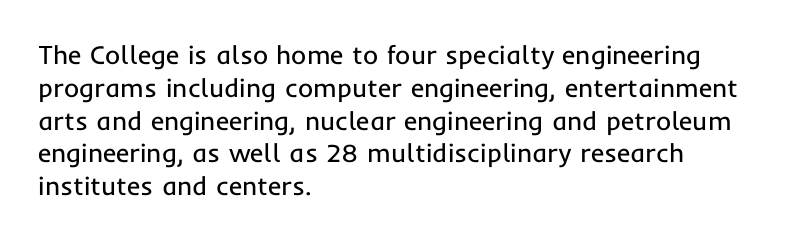
The image shows 26 px text type, upright; set left-aligned, normal line spacing (1.26x), normal letter spacing, not underlined.
